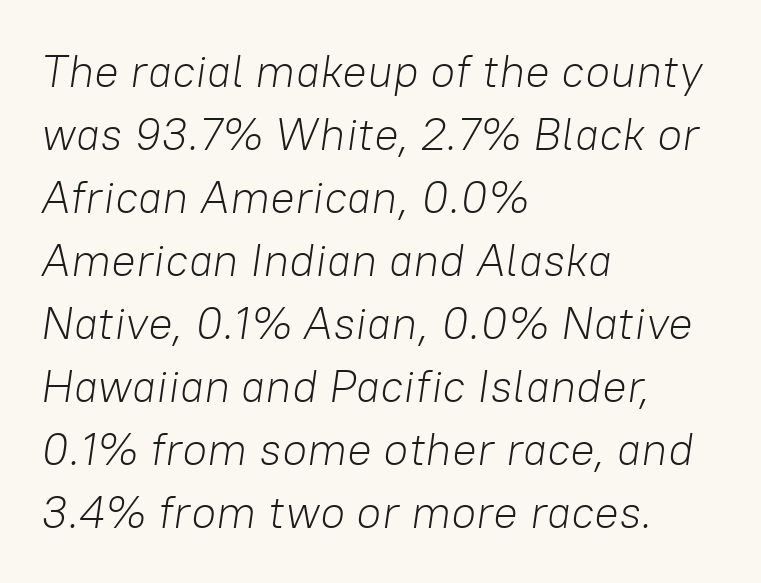
{"italic": "yes", "lean": "right", "slant_degrees": 8, "bold": "no", "weight": "light", "width": "normal", "stroke_contrast": "low", "x_height": "medium", "monospaced": "no", "underline": "no", "align": "left", "line_spacing": "normal", "line_spacing_ratio": 1.37, "letter_spacing": "normal", "letter_spacing_em": 0.0, "glyph_px": 46}
